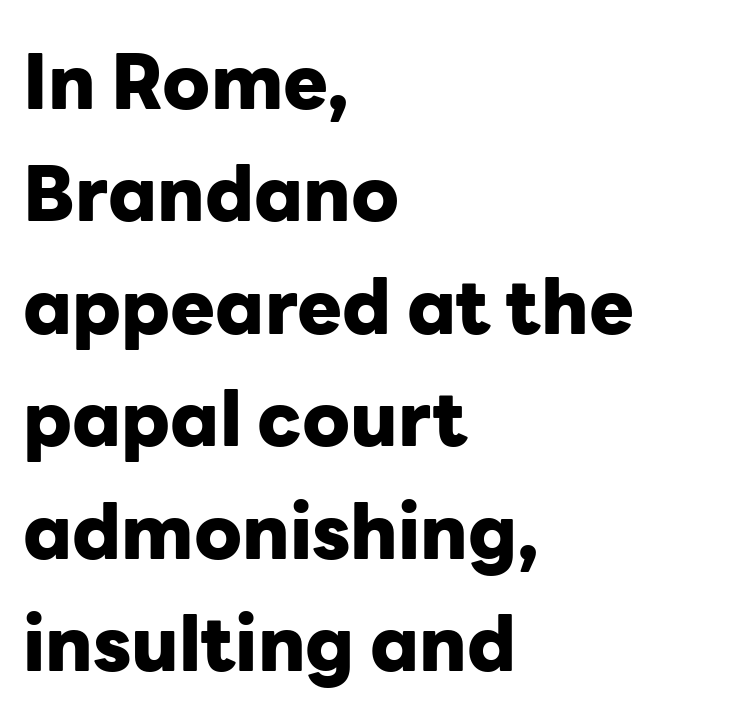
Q: Is the text bold? A: Yes.
Q: Is the text italic (slanted)? A: No, it is upright.
Q: Is the typeface a serif or a sans-serif typeface? A: Sans-serif.
Q: Is the text underlined? A: No.
Q: How is the paragraph aligned? A: Left-aligned.
Q: Is the spacing between letters normal or unusually wide? A: Normal.
Q: Is the spacing between lines tight, normal or loose? A: Normal.
Q: Width (condensed, normal, or wide)? A: Normal.
Q: Stroke contrast? A: Low.
Q: x-height? A: Medium.
Q: Monospaced? A: No.
